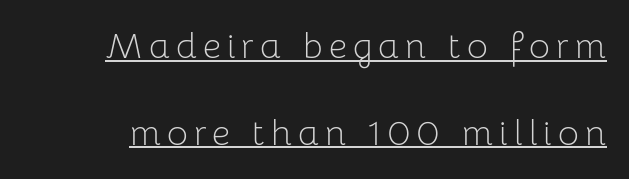
Think standard paragraph weight, or any step lighter than that. No feet cap the strokes, marking this as sans-serif type. The type sits square on the baseline with zero lean. In designer terms, the underline attribute is active on this setting. Regarding leading, the lines here are spaced well apart. These lines are rendered in a variable-pitch font.
